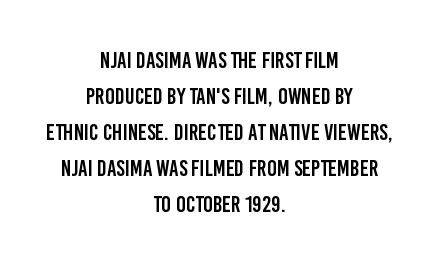
{"italic": "no", "underline": "no", "align": "center", "line_spacing": "normal", "line_spacing_ratio": 1.57, "letter_spacing": "normal", "letter_spacing_em": 0.0, "glyph_px": 23}
